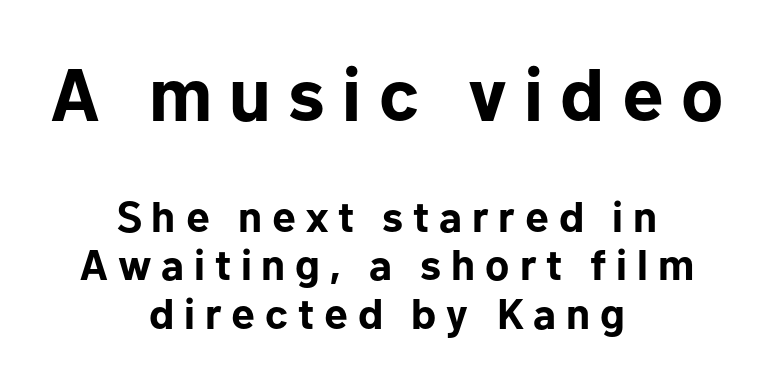
{"serif": "no", "italic": "no", "bold": "yes", "weight": "bold", "width": "normal", "stroke_contrast": "low", "x_height": "medium", "monospaced": "no", "underline": "no", "align": "center", "line_spacing": "tight", "line_spacing_ratio": 1.13, "letter_spacing": "wide", "letter_spacing_em": 0.23, "larger_block": "first", "size_ratio": 1.74, "glyph_px": 75}
